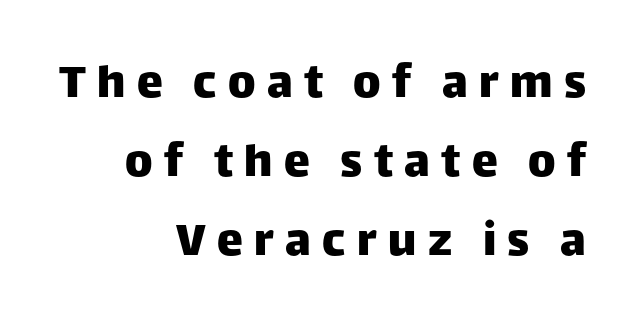
{"serif": "no", "italic": "no", "width": "normal", "stroke_contrast": "low", "x_height": "large", "monospaced": "no", "underline": "no", "align": "right", "line_spacing": "normal", "line_spacing_ratio": 1.52, "letter_spacing": "wide", "letter_spacing_em": 0.22, "glyph_px": 52}
